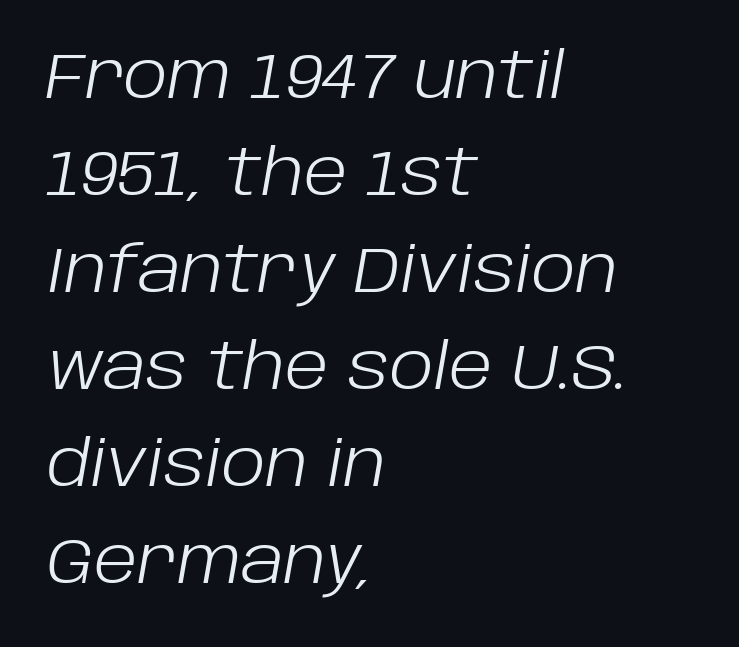
Compared with a typical body face, this is equally light or lighter still. It's the slanting kind of type. These lines sit exactly where default settings would place them. The space beneath each line is pristine and unruled.
